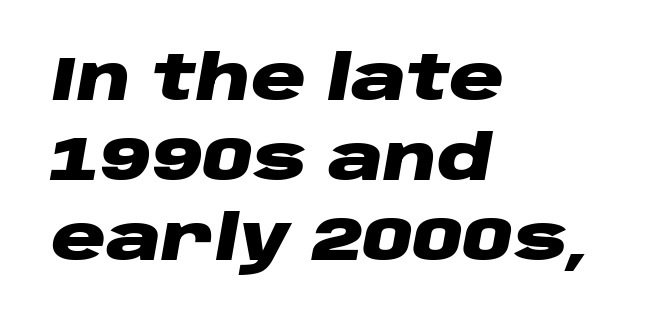
You could call the tracking neutral — neither tight nor loose. A classic flush-left, rag-right setting is used for this passage. Posture: slanted. A normal amount of white space separates one row of letters from the next. Decoration check: the copy has no underline. Heft: maximum for text — a bold.
